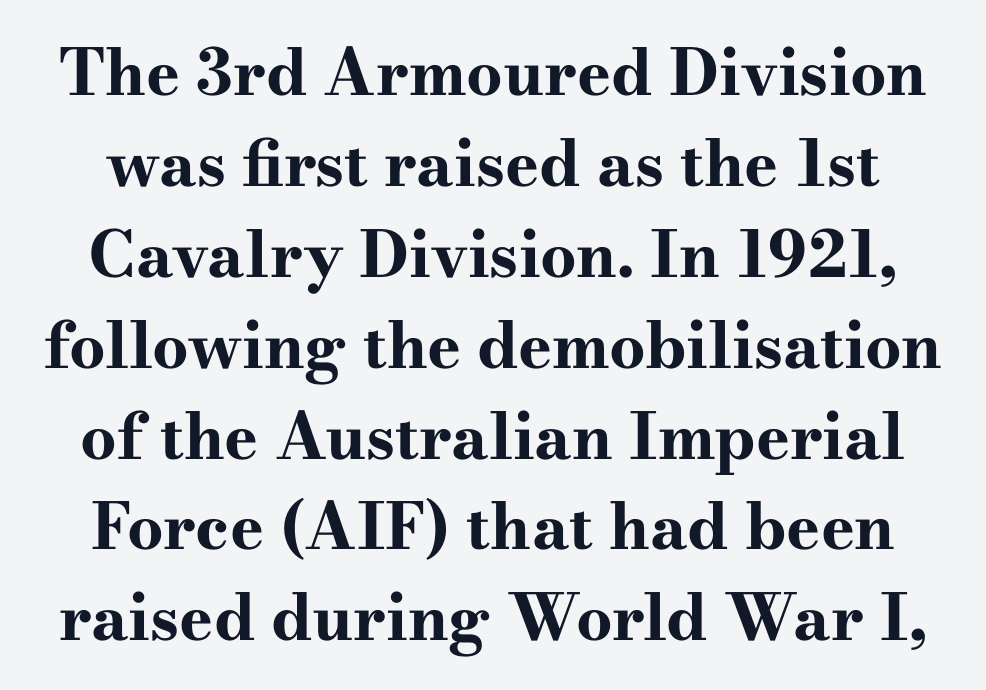
The vertical gap from one line to the next is medium. Does the lettering tilt? It doesn't — this is upright. The words here are not underlined. Note: serifs present on the glyphs.
